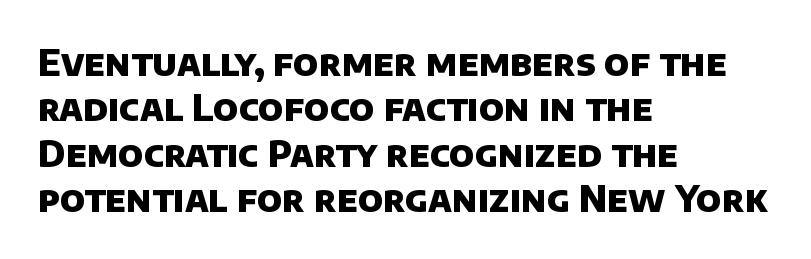
The lines are quadded left. Do the characters align in a grid? No, the font is proportional. Characters follow at the spacing the type designer built in. Serif or sans? Sans — the stroke terminals are bare.
